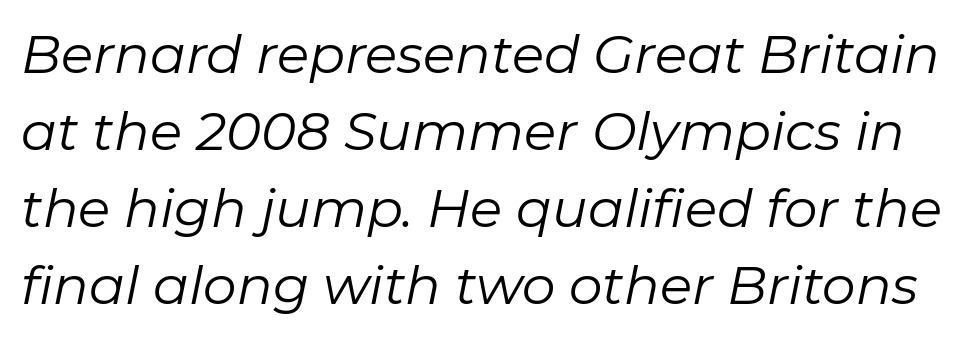
Q: Is the text bold? A: No.
Q: Is the text italic (slanted)? A: Yes, it leans right by about 11 degrees.
Q: Is the text underlined? A: No.
Q: Is the spacing between letters normal or unusually wide? A: Normal.
Q: Is the spacing between lines tight, normal or loose? A: Normal.
Q: Width (condensed, normal, or wide)? A: Normal.
Q: Stroke contrast? A: Low.
Q: x-height? A: Medium.
Q: Monospaced? A: No.
